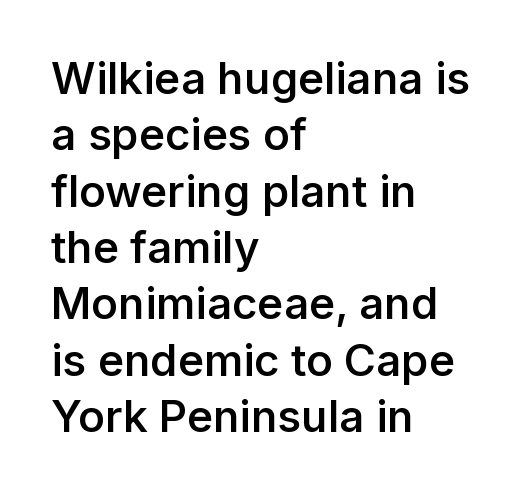
Q: Is the text bold? A: Semi-bold.
Q: Is the text italic (slanted)? A: No, it is upright.
Q: Is the typeface a serif or a sans-serif typeface? A: Sans-serif.
Q: Is the text underlined? A: No.
Q: How is the paragraph aligned? A: Left-aligned.
Q: Is the spacing between letters normal or unusually wide? A: Normal.
Q: Is the spacing between lines tight, normal or loose? A: Normal.
Q: Width (condensed, normal, or wide)? A: Normal.
Q: Stroke contrast? A: Low.
Q: x-height? A: Medium.
Q: Monospaced? A: No.
